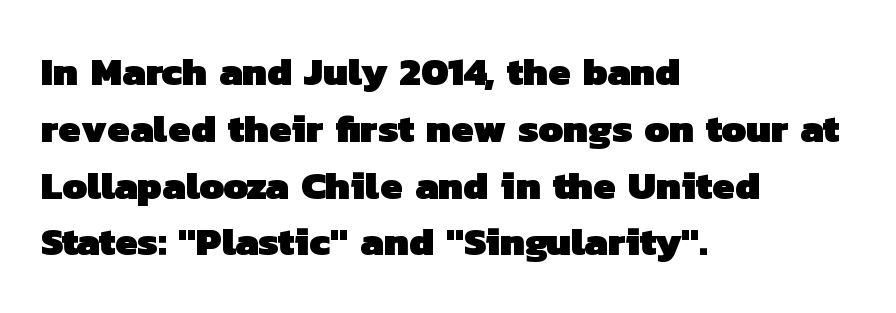
{"serif": "no", "bold": "yes", "weight": "heavy", "width": "normal", "stroke_contrast": "low", "x_height": "medium", "monospaced": "no", "underline": "no", "align": "left", "line_spacing": "normal", "line_spacing_ratio": 1.42, "letter_spacing": "normal", "letter_spacing_em": 0.0, "glyph_px": 40}
